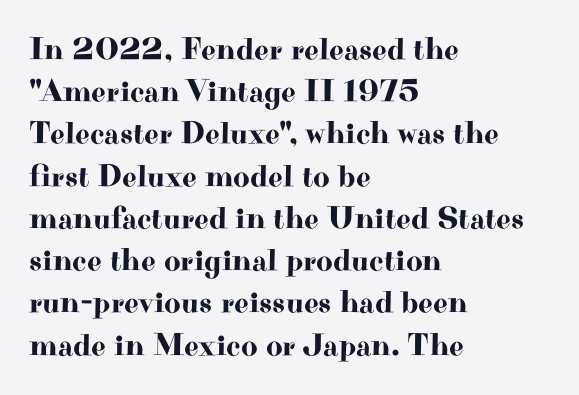
{"serif": "yes", "italic": "no", "width": "wide", "stroke_contrast": "high", "x_height": "small", "monospaced": "no", "underline": "no", "align": "left", "line_spacing": "normal", "line_spacing_ratio": 1.32, "letter_spacing": "normal", "letter_spacing_em": 0.0, "glyph_px": 32}
